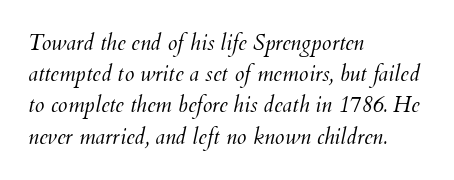
Glyph-to-glyph distance matches everyday printed text. The words here are not underlined. Stems and bowls with no extra thickness — not bold. One glance says typical: line gaps are just what's usual. Every character sits at an angle, as italics do.
